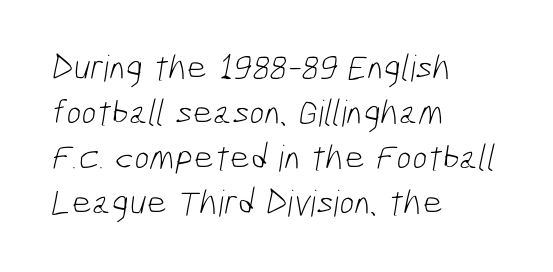
Q: Is the text bold? A: No.
Q: Is the typeface a serif or a sans-serif typeface? A: Sans-serif.
Q: Is the text underlined? A: No.
Q: How is the paragraph aligned? A: Left-aligned.
Q: Is the spacing between letters normal or unusually wide? A: Normal.
Q: Is the spacing between lines tight, normal or loose? A: Normal.
Q: Width (condensed, normal, or wide)? A: Condensed.
Q: Stroke contrast? A: Low.
Q: x-height? A: Medium.
Q: Monospaced? A: No.
